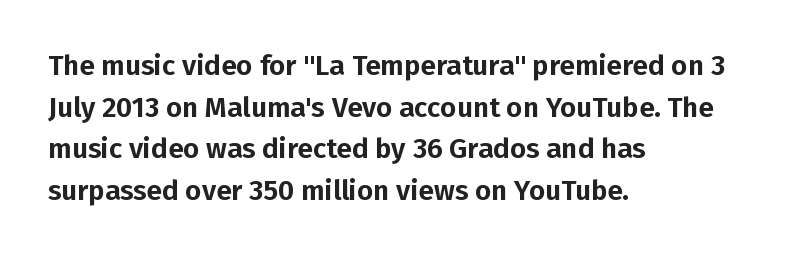
Do the letters lean? They stand straight. The space between consecutive lines is moderate. The letterforms sit shoulder to shoulder at normal distance. These lines are rendered in a variable-pitch font. Bare-footed words on every line.
